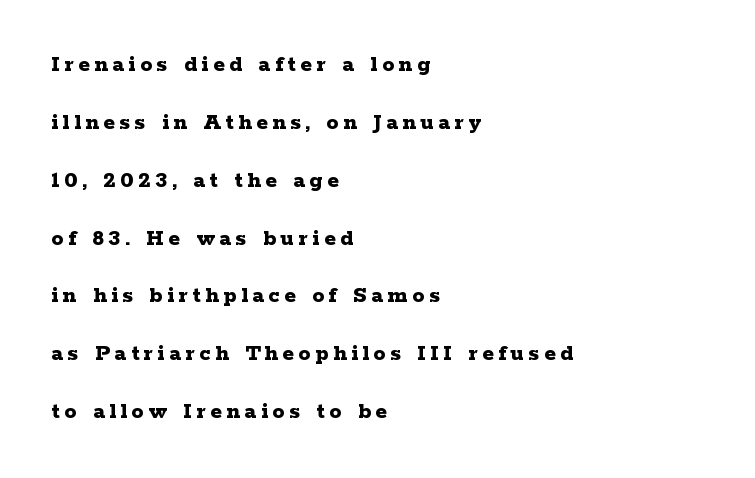
Q: Is the text bold? A: Yes.
Q: Is the text italic (slanted)? A: No, it is upright.
Q: Is the text underlined? A: No.
Q: How is the paragraph aligned? A: Left-aligned.
Q: Is the spacing between lines tight, normal or loose? A: Loose.
